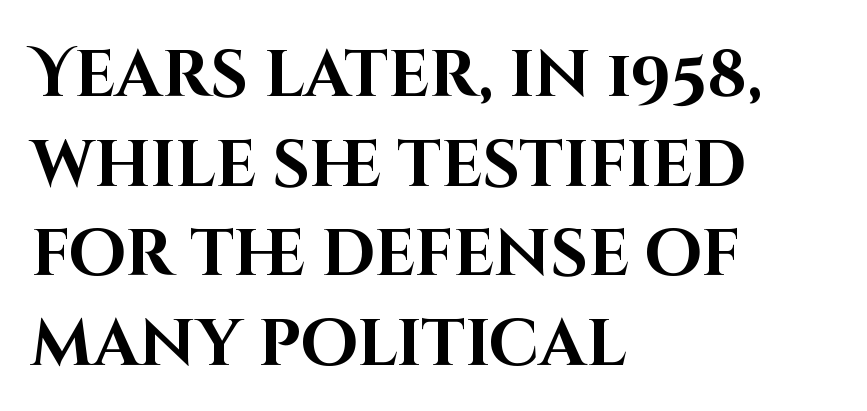
{"serif": "no", "italic": "no", "bold": "yes", "weight": "bold", "width": "normal", "stroke_contrast": "high", "x_height": "large", "monospaced": "no", "underline": "no", "align": "left", "line_spacing": "normal", "line_spacing_ratio": 1.38, "letter_spacing": "normal", "letter_spacing_em": 0.0, "glyph_px": 65}
